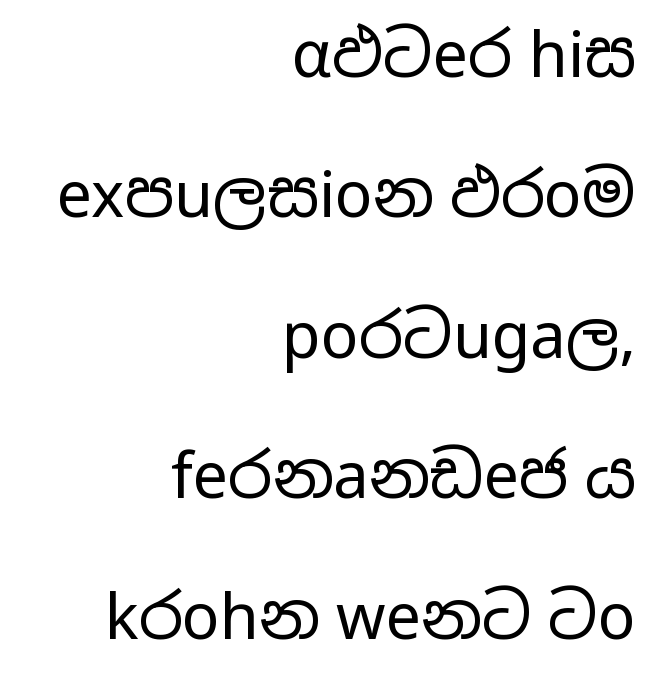
Just letters on the line, the space beneath them empty. Words appear dense and cohesive because spacing is normal. The rendering uses a large line-height, opening up the rows. The strokes are not fattened; the text isn't bold. Check where the strokes stop: nothing finishes them off — pure sans. Layout note: lines flush right.
